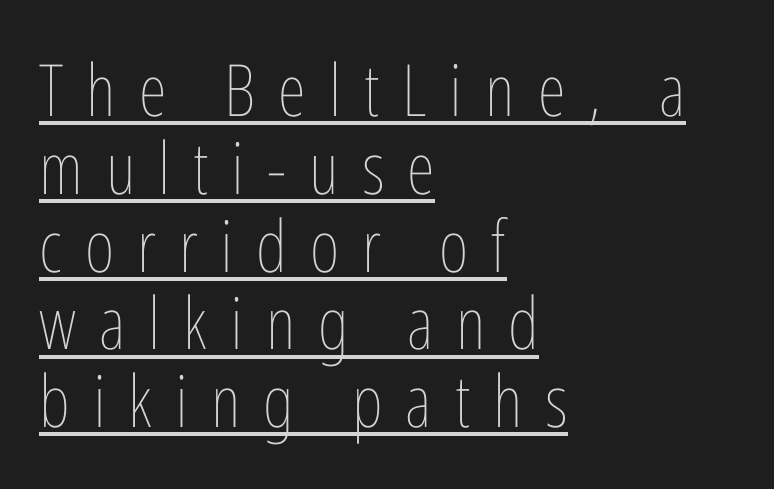
Is the block centered? No — it sits flush against the left margin. This sample has the flowing, uneven cadence of proportional lettering. Each line of the rendering has a horizontal stroke beneath the glyphs. Substantial extra tracking has been applied to these lines. A light-to-regular cut is what we see here. The leading is snug, giving the passage a crowded texture.
